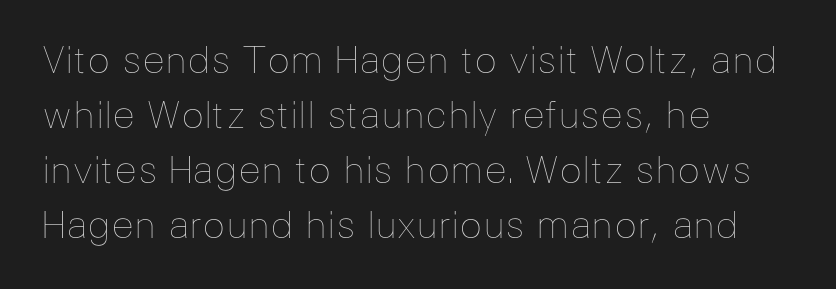
The image shows 38 px thin type, upright; set left-aligned, normal line spacing (1.45x), normal letter spacing, not underlined; low stroke contrast and a medium x-height.
